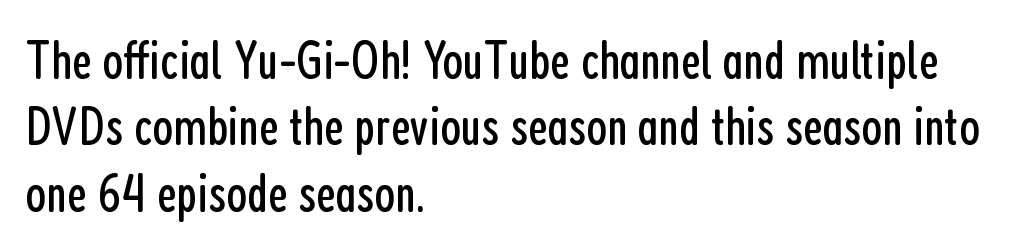
The image shows 54 px regular-weight, condensed sans-serif type, upright; set left-aligned, line spacing 1.23x, normal letter spacing, not underlined; low stroke contrast and a medium x-height.
